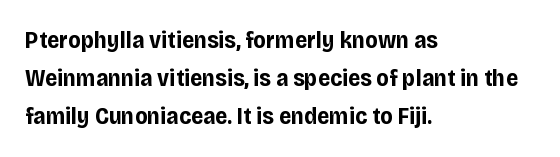
The image shows 24 px bold type, upright; set left-aligned, normal line spacing (1.59x), normal letter spacing, not underlined.
